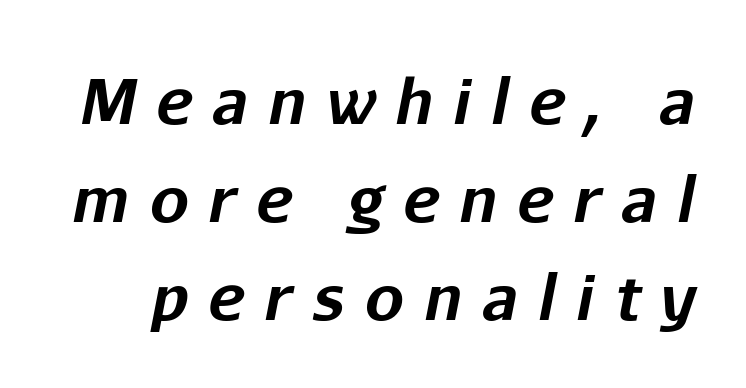
Q: Is the text bold? A: Yes.
Q: Is the text italic (slanted)? A: Yes, it leans right by about 11 degrees.
Q: Is the text underlined? A: No.
Q: Is the spacing between letters normal or unusually wide? A: Unusually wide.
Q: Is the spacing between lines tight, normal or loose? A: Normal.
Q: Width (condensed, normal, or wide)? A: Normal.
Q: Stroke contrast? A: Low.
Q: x-height? A: Medium.
Q: Monospaced? A: No.
